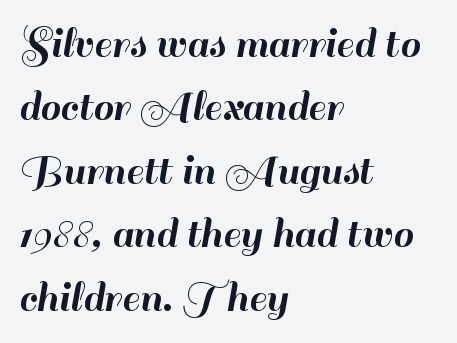
Students, observe: this is what conventionally led text looks like. Descenders are the only things crossing below the line. The letters sit at their default tracking, neither squeezed nor spread.
